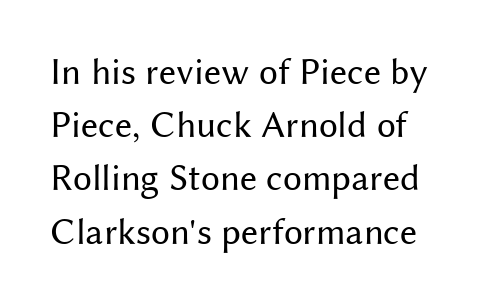
This is roman type, the default non-slanted kind. Think of a printed novel: that variable character pitch is what you see here. The rendering uses a moderate line-height, typical for paragraphs. Typographically, this falls in the sans-serif category.
